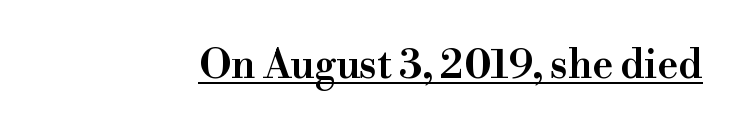
{"serif": "yes", "italic": "no", "bold": "semi", "weight": "semibold", "width": "normal", "stroke_contrast": "high", "x_height": "small", "monospaced": "no", "underline": "yes", "letter_spacing": "normal", "letter_spacing_em": 0.0, "glyph_px": 40}
